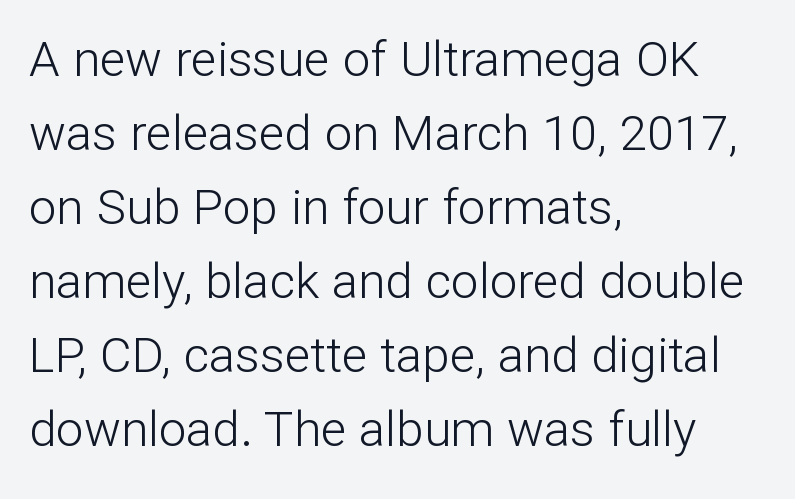
The image shows 49 px light sans-serif type, upright; set left-aligned, normal line spacing (1.51x), normal letter spacing, not underlined; low stroke contrast and a medium x-height.
